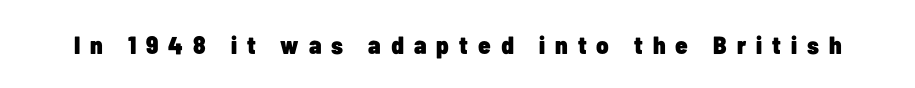
The image shows 25 px bold type, upright; set unusually wide letter spacing (+0.4 em), not underlined.
